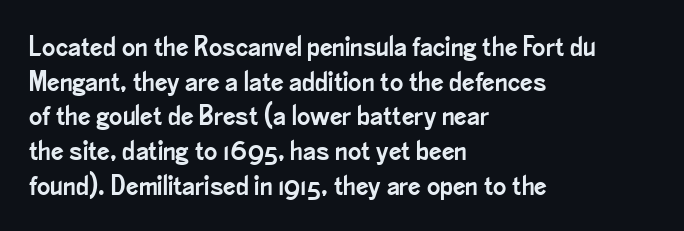
{"serif": "no", "italic": "no", "width": "condensed", "stroke_contrast": "low", "x_height": "small", "monospaced": "no", "underline": "no", "align": "left", "line_spacing_ratio": 1.24, "letter_spacing": "normal", "letter_spacing_em": 0.0, "glyph_px": 28}
